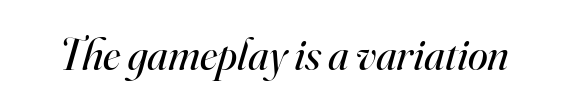
Is this a heavy cut? Hardly; it is regular or lighter. There's an unmistakable incline to the writing here. Examine the stroke ends and you'll spot serifs. The strip under each line holds only bare page. This sample has the flowing, uneven cadence of proportional lettering. The tracking reads as untouched default to a designer's eye.
